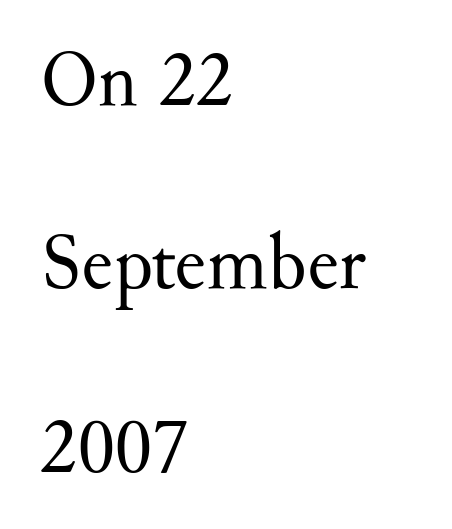
Q: Is the text bold? A: No.
Q: Is the text italic (slanted)? A: No, it is upright.
Q: Is the typeface a serif or a sans-serif typeface? A: Serif.
Q: Is the text underlined? A: No.
Q: How is the paragraph aligned? A: Left-aligned.
Q: Is the spacing between letters normal or unusually wide? A: Normal.
Q: Is the spacing between lines tight, normal or loose? A: Loose.
Q: Width (condensed, normal, or wide)? A: Normal.
Q: Stroke contrast? A: Medium.
Q: x-height? A: Small.
Q: Monospaced? A: No.
